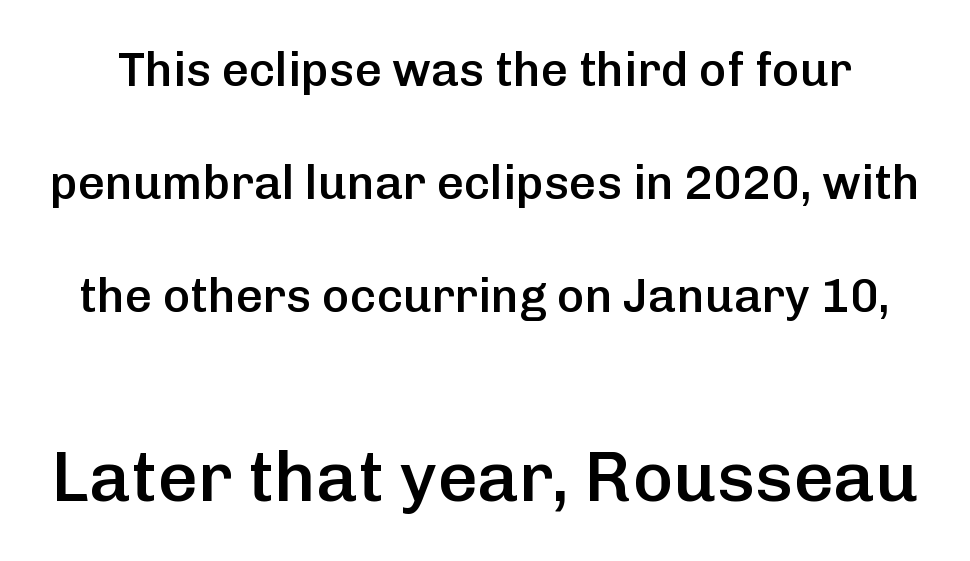
Examine the stroke ends and you'll find no serifs. These words are printed semibold, heavier than regular yet not bold. Posture: vertical. Horizontal bands of white between lines are thick stripes.
